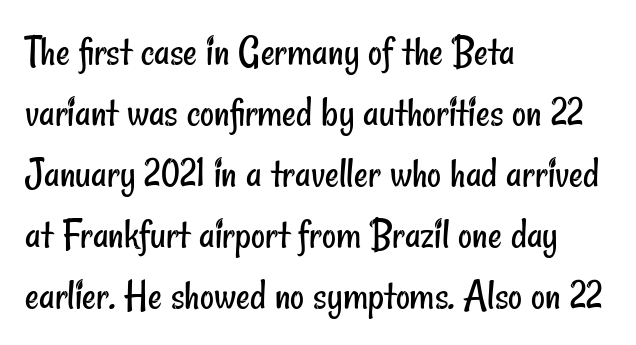
Leading: standard. Words appear dense and cohesive because spacing is normal. Check under the words: just untouched page. The ragged edge is on the right, which tells us the setting is flush left.
